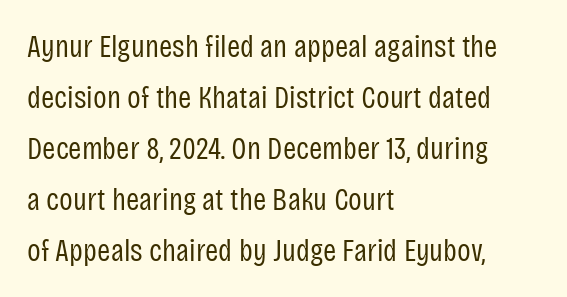
Q: Is the text bold? A: No.
Q: Is the text italic (slanted)? A: No, it is upright.
Q: Is the typeface a serif or a sans-serif typeface? A: Sans-serif.
Q: Is the text underlined? A: No.
Q: How is the paragraph aligned? A: Left-aligned.
Q: Is the spacing between letters normal or unusually wide? A: Normal.
Q: Is the spacing between lines tight, normal or loose? A: Normal.
Q: Width (condensed, normal, or wide)? A: Condensed.
Q: Stroke contrast? A: Low.
Q: x-height? A: Large.
Q: Monospaced? A: No.
